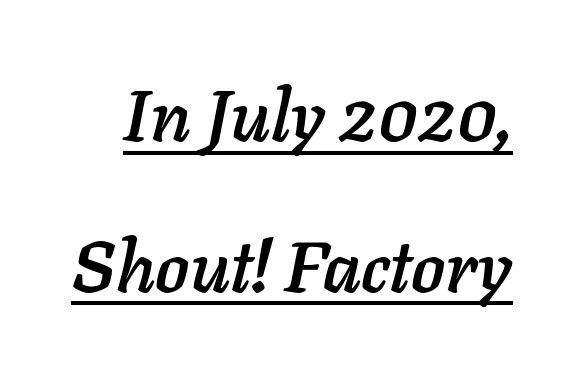
{"italic": "yes", "lean": "right", "slant_degrees": 11, "width": "normal", "stroke_contrast": "low", "x_height": "medium", "monospaced": "no", "underline": "yes", "line_spacing": "loose", "line_spacing_ratio": 2.12, "letter_spacing": "normal", "letter_spacing_em": 0.0, "glyph_px": 71}
